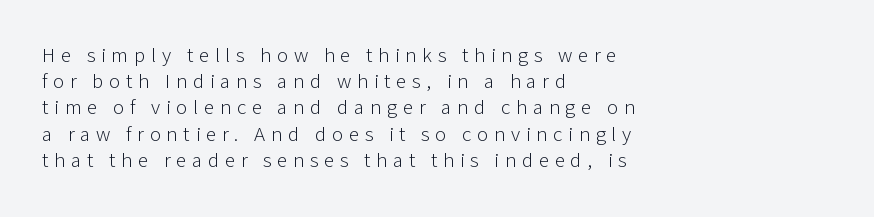
Underline: absent. Vertical spacing — default. Unlike italic type, these characters show no tilt at all. Stroke mass is kept to a normal reading level or below.
